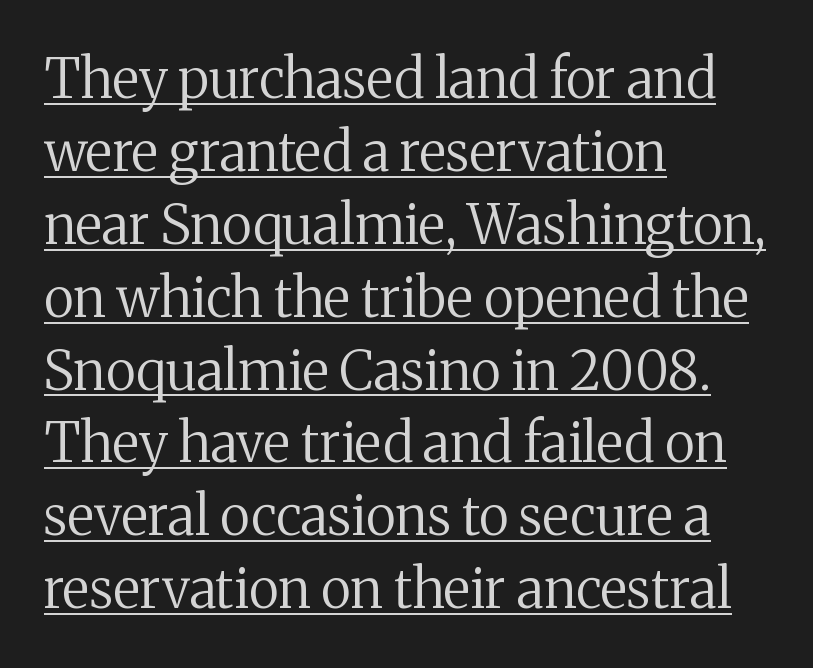
The image shows 54 px regular-weight serif type, upright; set left-aligned, normal line spacing (1.35x), normal letter spacing, underlined; medium stroke contrast and a medium x-height.
